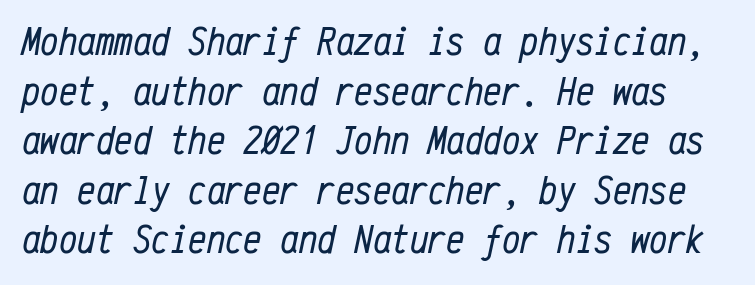
Tracking value appears to be zero — textbook default spacing. Stems and bowls with no extra thickness — not bold. Posture: slanted. The zone under the glyphs is completely vacant. Monospaced: the letters line up in strict vertical columns.
